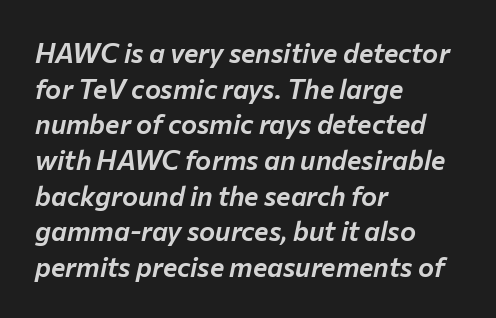
One glance says typical: line gaps are just what's usual. Which margin do the lines hug? The left one — the right edge is uneven. The letters sit at their default tracking, neither squeezed nor spread. The space beneath each line is pristine and unruled. You can tell it's italic because the verticals aren't actually vertical.
